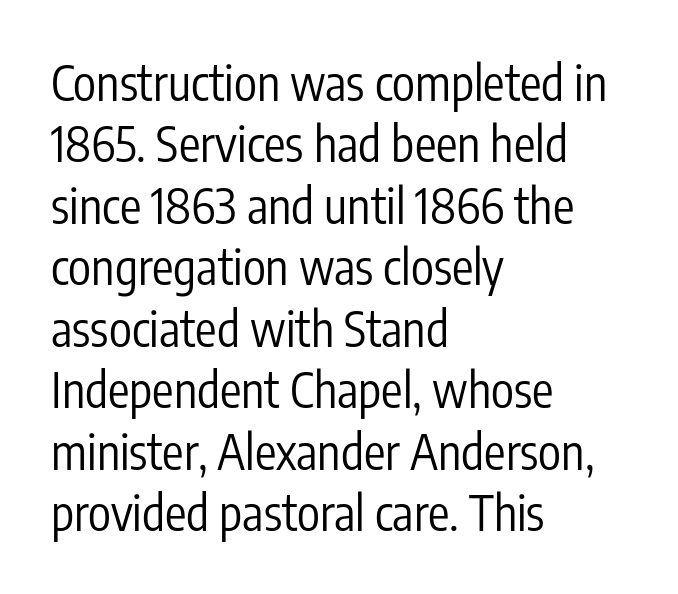
Q: Is the text bold? A: No.
Q: Is the text italic (slanted)? A: No, it is upright.
Q: Is the typeface a serif or a sans-serif typeface? A: Sans-serif.
Q: Is the text underlined? A: No.
Q: How is the paragraph aligned? A: Left-aligned.
Q: Is the spacing between letters normal or unusually wide? A: Normal.
Q: Is the spacing between lines tight, normal or loose? A: Normal.
Q: Width (condensed, normal, or wide)? A: Condensed.
Q: Stroke contrast? A: Low.
Q: x-height? A: Medium.
Q: Monospaced? A: No.
